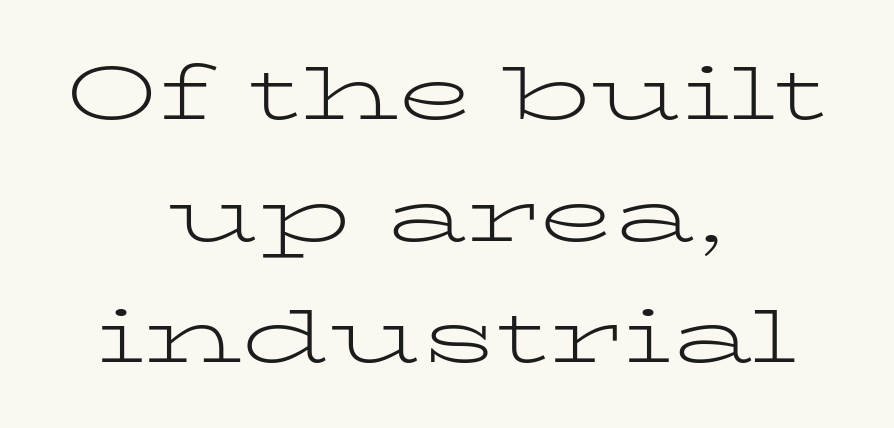
{"serif": "yes", "italic": "no", "bold": "no", "weight": "light", "width": "wide", "stroke_contrast": "low", "x_height": "medium", "monospaced": "no", "underline": "no", "align": "center", "line_spacing": "normal", "line_spacing_ratio": 1.58, "letter_spacing": "normal", "letter_spacing_em": 0.0, "glyph_px": 77}
